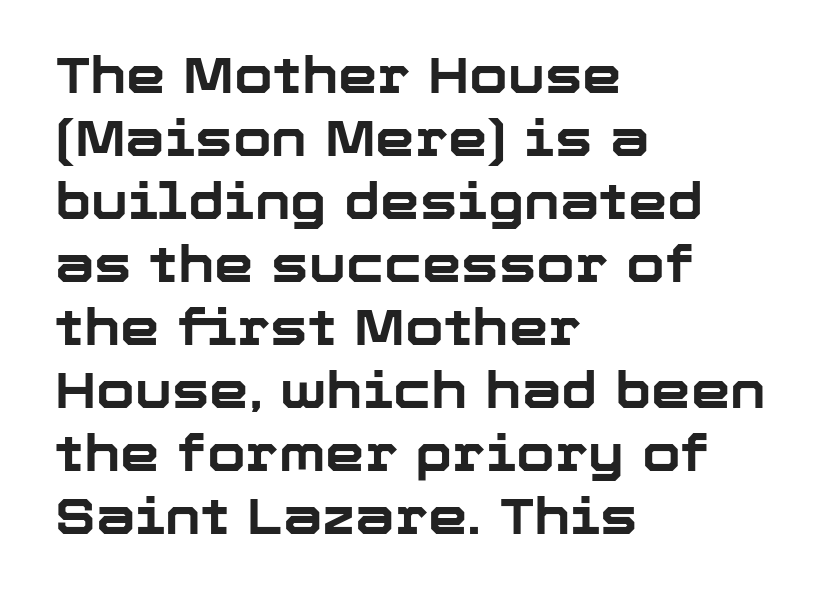
{"serif": "no", "italic": "no", "bold": "yes", "weight": "bold", "width": "normal", "stroke_contrast": "low", "x_height": "medium", "monospaced": "no", "underline": "no", "align": "left", "line_spacing": "normal", "line_spacing_ratio": 1.26, "letter_spacing": "normal", "letter_spacing_em": 0.0, "glyph_px": 50}
